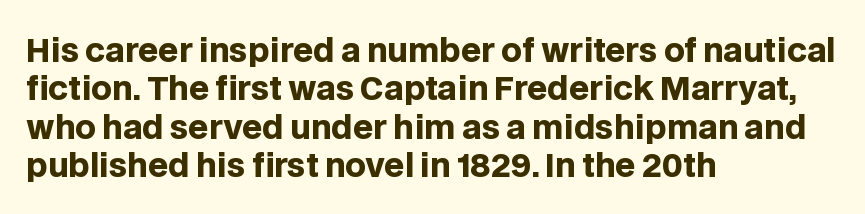
Q: Is the text bold? A: Yes.
Q: Is the text italic (slanted)? A: No, it is upright.
Q: Is the typeface a serif or a sans-serif typeface? A: Sans-serif.
Q: Is the text underlined? A: No.
Q: How is the paragraph aligned? A: Left-aligned.
Q: Is the spacing between letters normal or unusually wide? A: Normal.
Q: Width (condensed, normal, or wide)? A: Normal.
Q: Stroke contrast? A: Low.
Q: x-height? A: Large.
Q: Monospaced? A: No.
